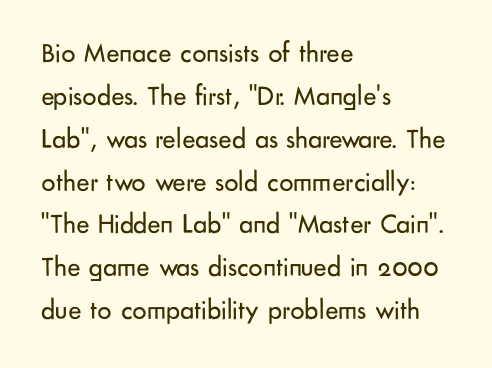
The image shows 28 px regular-weight sans-serif type, upright; set left-aligned, normal line spacing (1.53x), normal letter spacing, not underlined; low stroke contrast and a small x-height.
